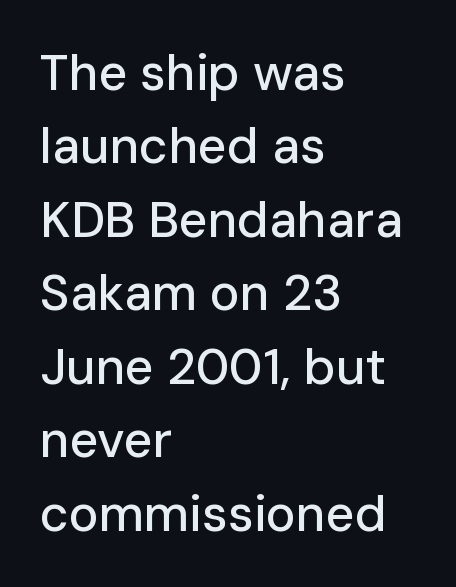
Spacing verdict: proportional, widths tailored to each character. Short note: letters normally spaced. Every row of glyphs begins at an identical x-position on the left. To sum up the face: it is a sans, with no serifs.
